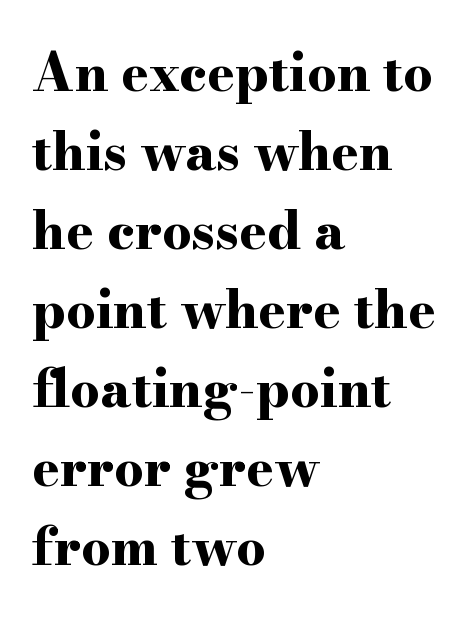
{"serif": "yes", "italic": "no", "bold": "yes", "weight": "bold", "width": "wide", "stroke_contrast": "high", "x_height": "small", "monospaced": "no", "underline": "no", "align": "left", "line_spacing": "normal", "line_spacing_ratio": 1.52, "letter_spacing": "normal", "letter_spacing_em": 0.0, "glyph_px": 52}
